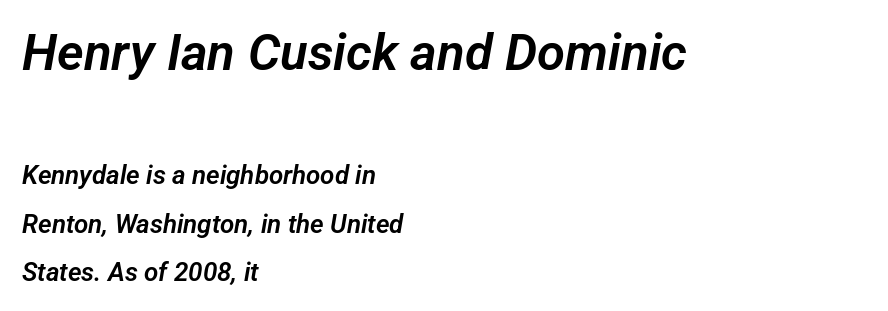
{"serif": "no", "width": "normal", "stroke_contrast": "low", "x_height": "medium", "monospaced": "no", "underline": "no", "align": "left", "line_spacing_ratio": 1.88, "letter_spacing": "normal", "letter_spacing_em": 0.0, "larger_block": "first", "size_ratio": 1.96, "glyph_px": 51}
